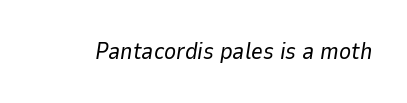
Q: Is the text bold? A: No.
Q: Is the text italic (slanted)? A: Yes, it leans right by about 9 degrees.
Q: Is the text underlined? A: No.
Q: Is the spacing between letters normal or unusually wide? A: Normal.
